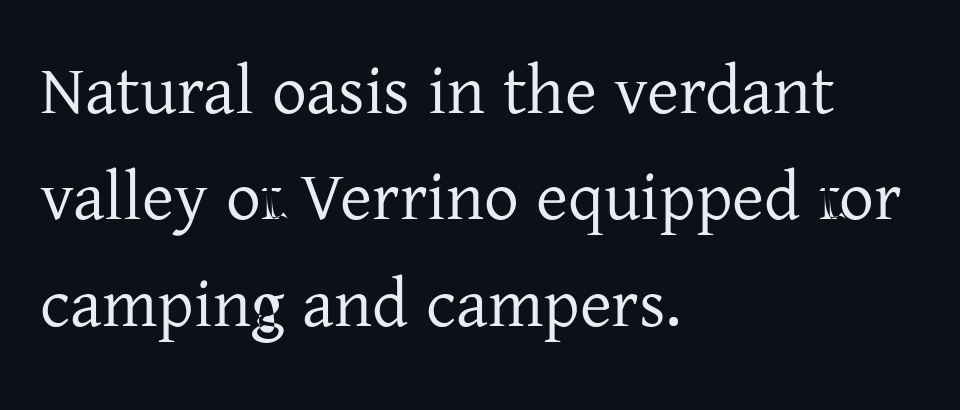
Q: Is the text bold? A: No.
Q: Is the text italic (slanted)? A: No, it is upright.
Q: Is the typeface a serif or a sans-serif typeface? A: Serif.
Q: Is the text underlined? A: No.
Q: How is the paragraph aligned? A: Left-aligned.
Q: Is the spacing between letters normal or unusually wide? A: Normal.
Q: Is the spacing between lines tight, normal or loose? A: Normal.
Q: Width (condensed, normal, or wide)? A: Normal.
Q: Stroke contrast? A: Low.
Q: x-height? A: Medium.
Q: Monospaced? A: No.
